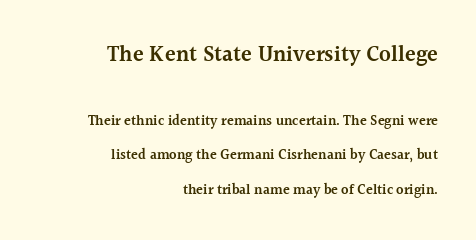
The image shows 22 px text type, upright; set right-aligned, loose line spacing (2.46x), normal letter spacing, not underlined; the first (top) block is 1.57x larger.
